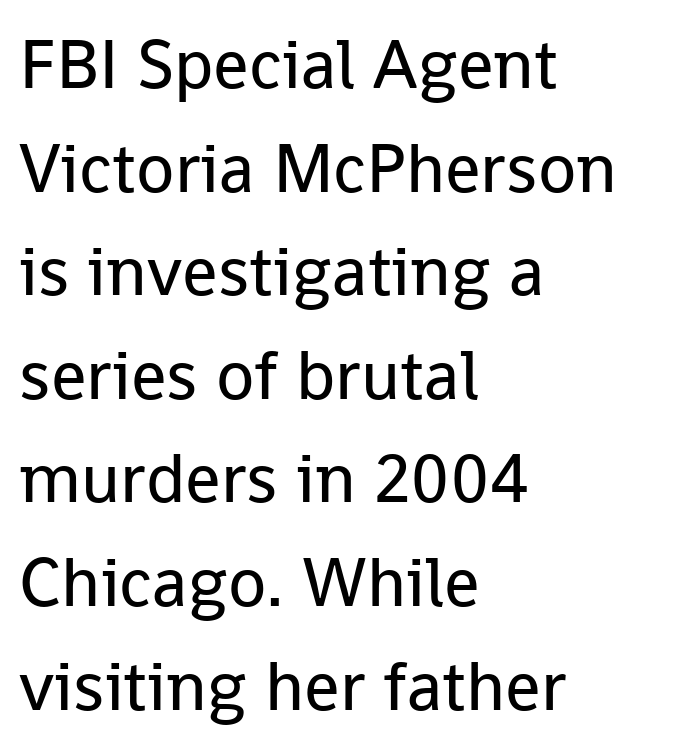
The image shows 70 px regular-weight sans-serif type, upright; set left-aligned, normal line spacing (1.48x), normal letter spacing, not underlined; low stroke contrast and a medium x-height.
